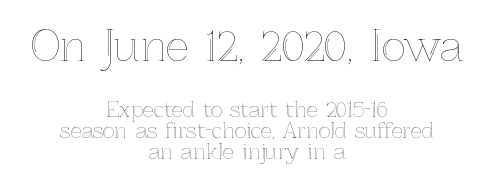
{"italic": "no", "width": "normal", "x_height": "medium", "monospaced": "no", "underline": "no", "align": "center", "line_spacing": "tight", "line_spacing_ratio": 1.07, "letter_spacing": "normal", "letter_spacing_em": 0.0, "larger_block": "first", "size_ratio": 2.05, "glyph_px": 41}
